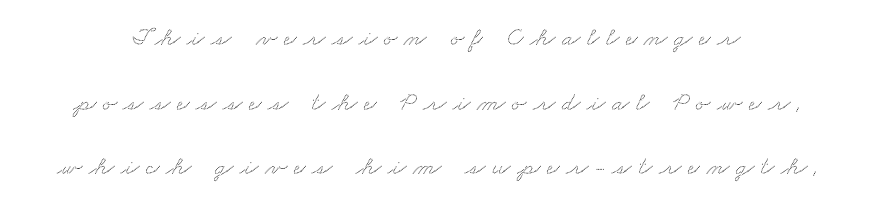
{"underline": "no", "line_spacing": "loose", "line_spacing_ratio": 2.49, "letter_spacing": "wide", "letter_spacing_em": 0.26, "glyph_px": 26}
